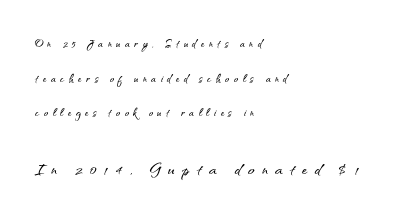
{"underline": "no", "align": "left", "line_spacing": "loose", "line_spacing_ratio": 2.47, "letter_spacing": "wide", "letter_spacing_em": 0.33, "larger_block": "second", "size_ratio": 1.57, "glyph_px": 22}
